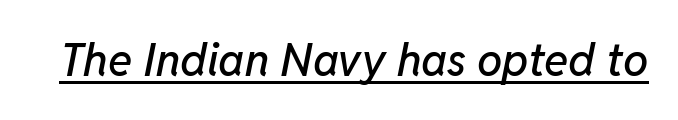
The image shows 45 px text type, italic (leaning right); set normal letter spacing, underlined; low stroke contrast and a medium x-height.
